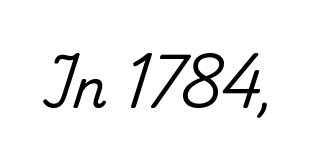
Q: Is the text italic (slanted)? A: Yes.
Q: Is the typeface a serif or a sans-serif typeface? A: Serif.
Q: Is the text underlined? A: No.
Q: Is the spacing between letters normal or unusually wide? A: Normal.
Q: Width (condensed, normal, or wide)? A: Normal.
Q: Stroke contrast? A: Medium.
Q: x-height? A: Small.
Q: Monospaced? A: No.
